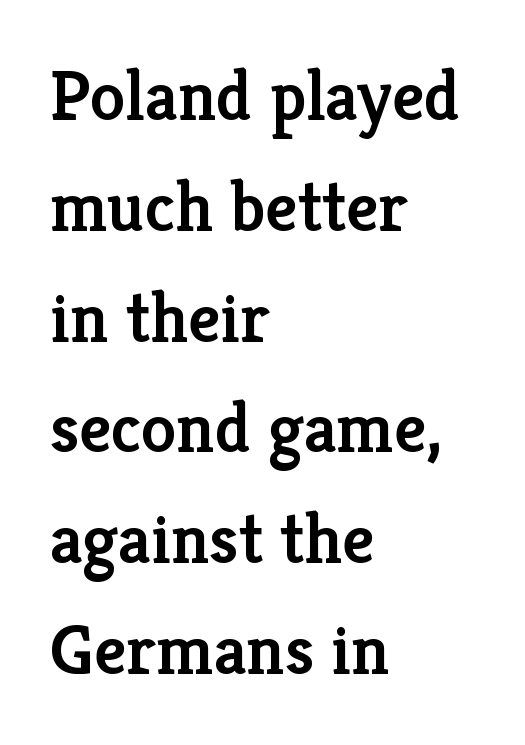
A roman cut, with each character standing at attention. Look at the stroke-to-counter ratio: somewhat heavy, a semibold. Stroke terminals: seriffed. The space directly below the letters is spotless. Horizontal bands of white between lines are of average thickness.
